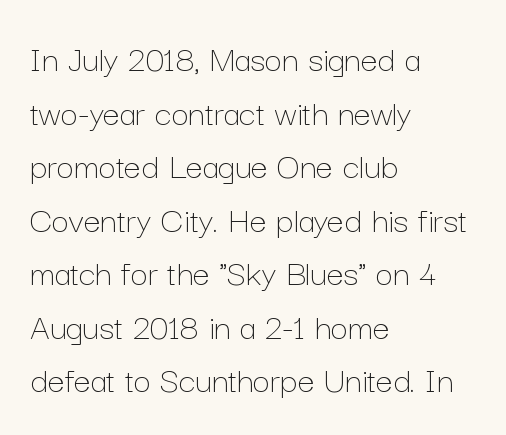
The image shows 38 px thin type, upright; set left-aligned, normal line spacing (1.41x), normal letter spacing, not underlined; low stroke contrast and a medium x-height.
